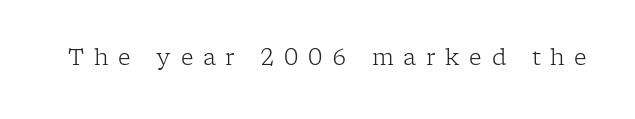
The image shows 22 px text type, upright; set unusually wide letter spacing (+0.44 em), not underlined.
